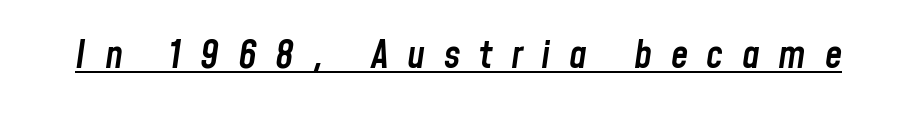
{"italic": "yes", "lean": "right", "slant_degrees": 8, "bold": "semi", "weight": "semibold", "width": "condensed", "stroke_contrast": "low", "x_height": "medium", "monospaced": "no", "underline": "yes", "letter_spacing": "wide", "letter_spacing_em": 0.48, "glyph_px": 39}
